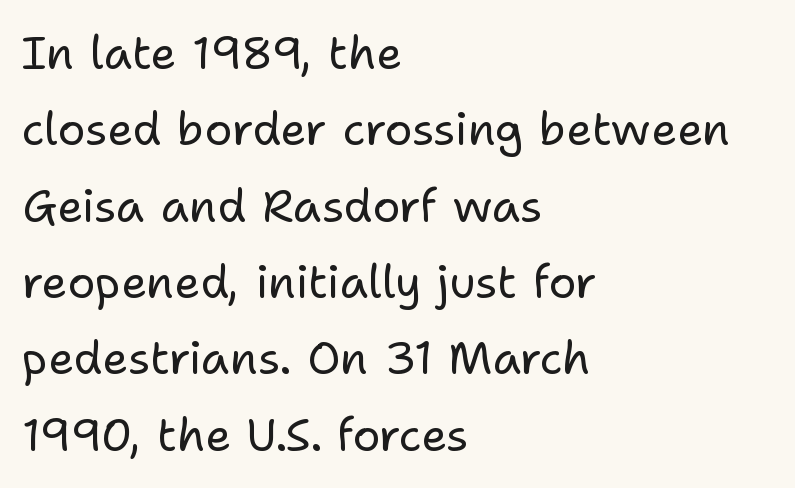
Q: Is the text bold? A: No.
Q: Is the text italic (slanted)? A: No, it is upright.
Q: Is the typeface a serif or a sans-serif typeface? A: Sans-serif.
Q: Is the text underlined? A: No.
Q: How is the paragraph aligned? A: Left-aligned.
Q: Is the spacing between letters normal or unusually wide? A: Normal.
Q: Is the spacing between lines tight, normal or loose? A: Normal.
Q: Width (condensed, normal, or wide)? A: Normal.
Q: Stroke contrast? A: Low.
Q: x-height? A: Medium.
Q: Monospaced? A: No.
